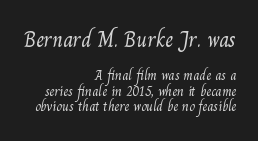
Q: Is the text bold? A: No.
Q: Is the text underlined? A: No.
Q: How is the paragraph aligned? A: Right-aligned.
Q: Is the spacing between letters normal or unusually wide? A: Normal.
Q: Is the spacing between lines tight, normal or loose? A: Tight.
Q: Which block of text is set in a larger size, the first (top) or the second (bottom)? A: The first (top) one.
